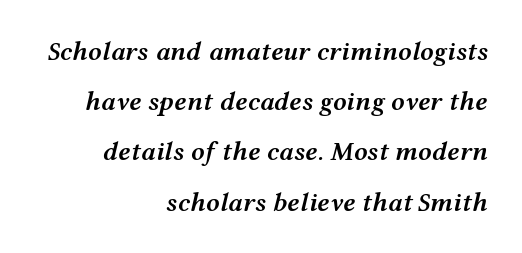
{"italic": "yes", "lean": "right", "slant_degrees": 12, "bold": "semi", "underline": "no", "align": "right", "line_spacing_ratio": 1.86, "letter_spacing": "normal", "letter_spacing_em": 0.0, "glyph_px": 27}
